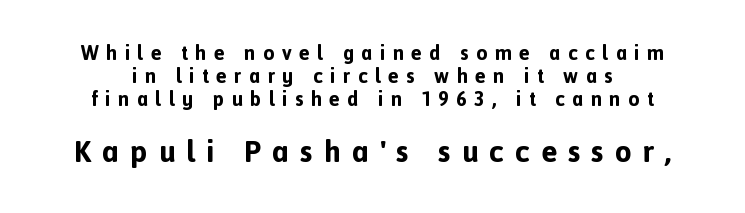
{"serif": "no", "italic": "no", "bold": "yes", "weight": "bold", "width": "normal", "x_height": "medium", "monospaced": "no", "underline": "no", "line_spacing_ratio": 1.16, "letter_spacing": "wide", "letter_spacing_em": 0.37, "larger_block": "second", "size_ratio": 1.5, "glyph_px": 30}
